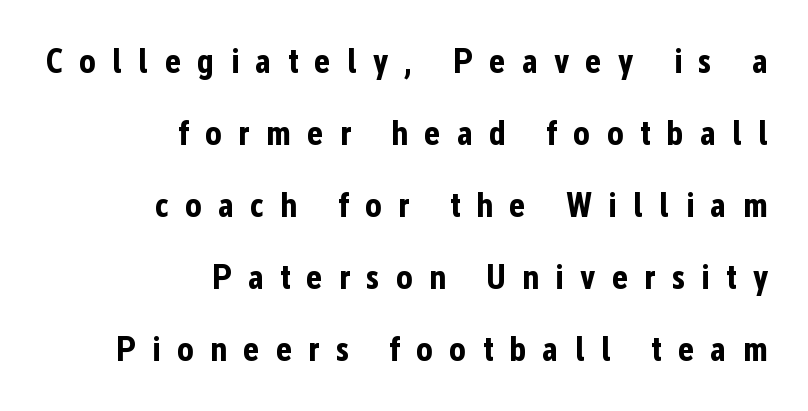
The image shows 35 px bold, condensed sans-serif type, upright; set right-aligned, loose line spacing (2.06x), unusually wide letter spacing (+0.46 em), not underlined; low stroke contrast and a medium x-height.
